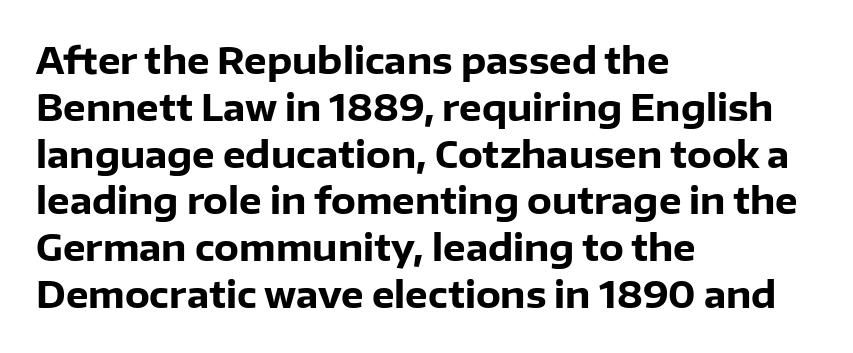
Q: Is the text bold? A: Yes.
Q: Is the text italic (slanted)? A: No, it is upright.
Q: Is the typeface a serif or a sans-serif typeface? A: Sans-serif.
Q: Is the text underlined? A: No.
Q: How is the paragraph aligned? A: Left-aligned.
Q: Is the spacing between letters normal or unusually wide? A: Normal.
Q: Is the spacing between lines tight, normal or loose? A: Normal.
Q: Width (condensed, normal, or wide)? A: Normal.
Q: Stroke contrast? A: Low.
Q: x-height? A: Medium.
Q: Monospaced? A: No.
